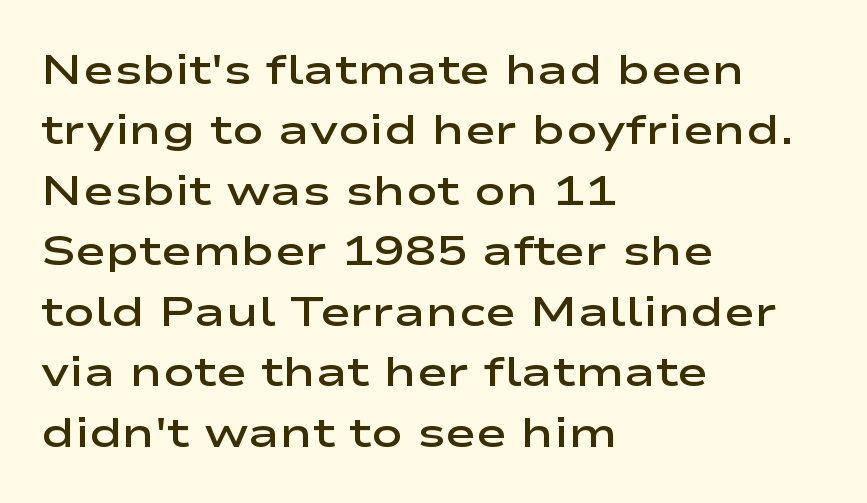
The rag falls on the right side of this text block. Observe the absence of serifs on each vertical stroke in this sample. Does extra space separate the letters? No, they use regular spacing. As a designer I'd log this as weight 600, semibold.
